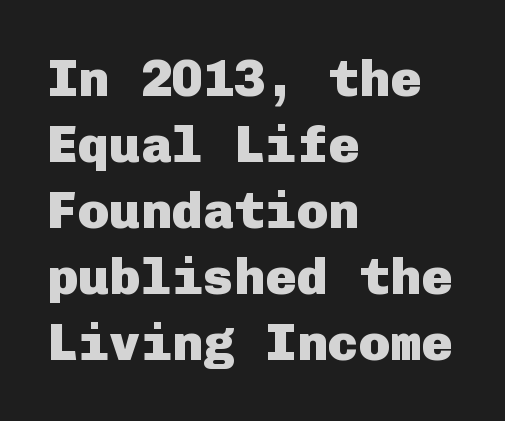
The image shows 52 px heavy sans-serif type, upright; set left-aligned, normal line spacing (1.27x), normal letter spacing, not underlined; low stroke contrast and a medium x-height.
